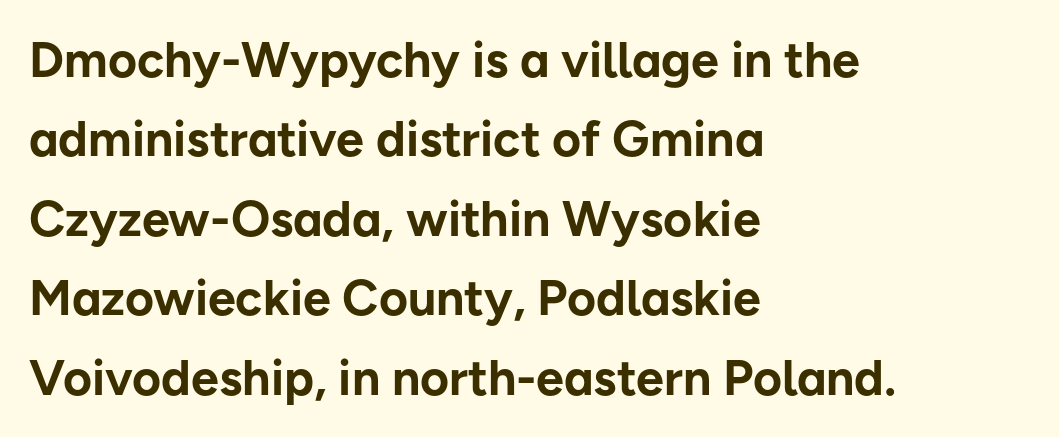
Every row of glyphs begins at an identical x-position on the left. Italic? Not at all — the glyphs are vertical. Is there much room between lines? A standard amount, neither cramped nor airy. Check under the words: just untouched page. Do the characters align in a grid? No, the font is proportional. Does the type have serifs? No, each stem ends abruptly.
